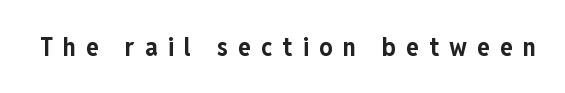
Q: Is the text bold? A: Yes.
Q: Is the text italic (slanted)? A: No, it is upright.
Q: Is the text underlined? A: No.
Q: Is the spacing between letters normal or unusually wide? A: Unusually wide.
